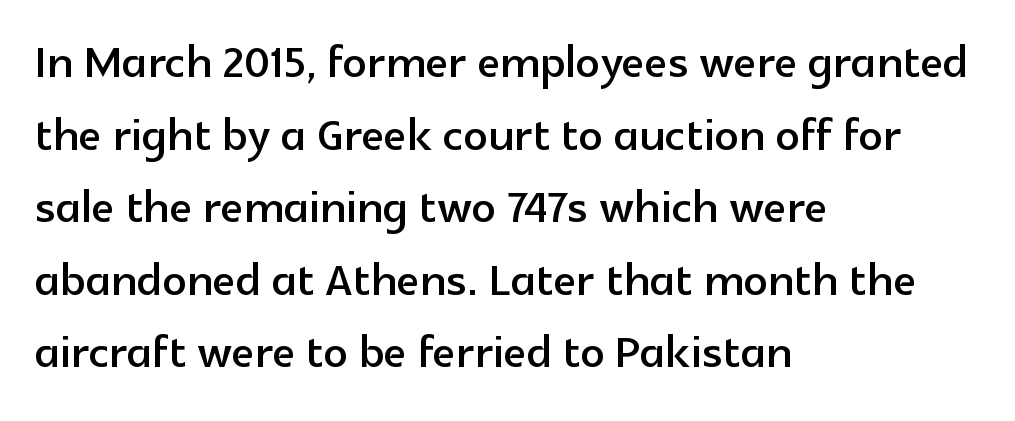
{"serif": "no", "italic": "no", "width": "normal", "x_height": "medium", "monospaced": "no", "underline": "no", "align": "left", "line_spacing_ratio": 1.21, "letter_spacing": "normal", "letter_spacing_em": 0.0, "glyph_px": 60}
